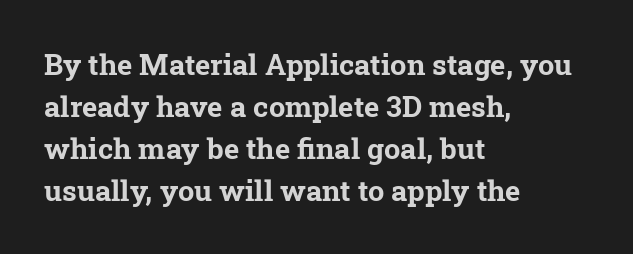
{"serif": "yes", "bold": "yes", "weight": "bold", "width": "normal", "stroke_contrast": "low", "x_height": "medium", "monospaced": "no", "underline": "no", "align": "left", "line_spacing": "normal", "line_spacing_ratio": 1.45, "letter_spacing": "normal", "letter_spacing_em": 0.0, "glyph_px": 29}
